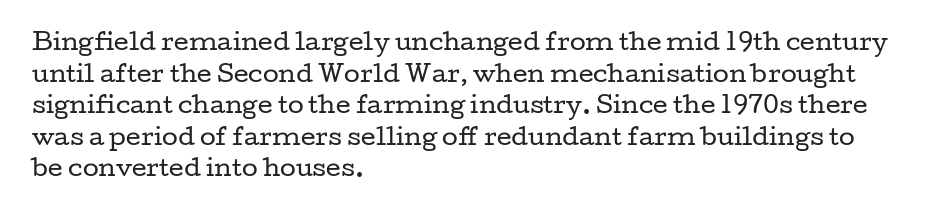
The strokes are not fattened; the text isn't bold. Beneath every word, the page is bare. Every row of glyphs begins at an identical x-position on the left. In terms of posture, this sample is upright.
